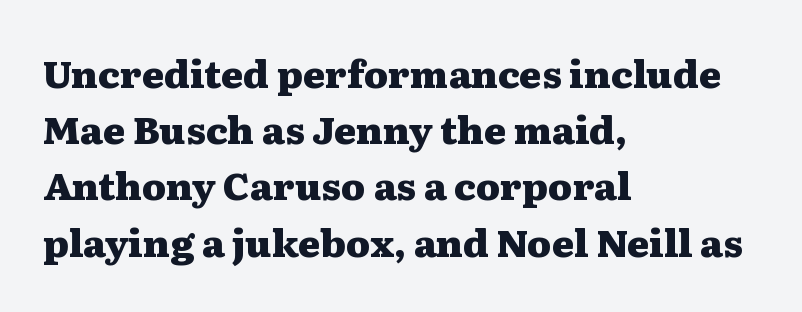
No word sits above an underline. The rendering anchors every line to the left-hand side. It's the straight-up-and-down kind of type. Check where the strokes stop: tiny serifs finish them off.
